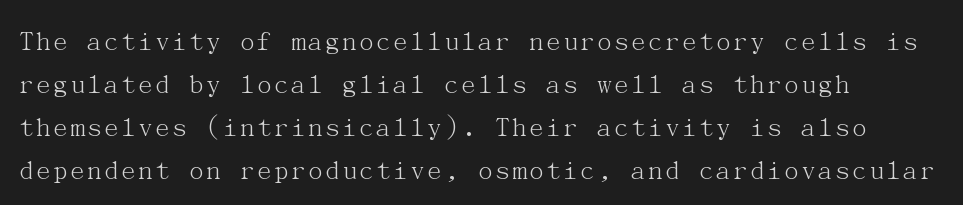
The image shows 29 px light serif type, upright; set left-aligned, normal line spacing (1.48x), normal letter spacing, not underlined; medium stroke contrast and a medium x-height.
